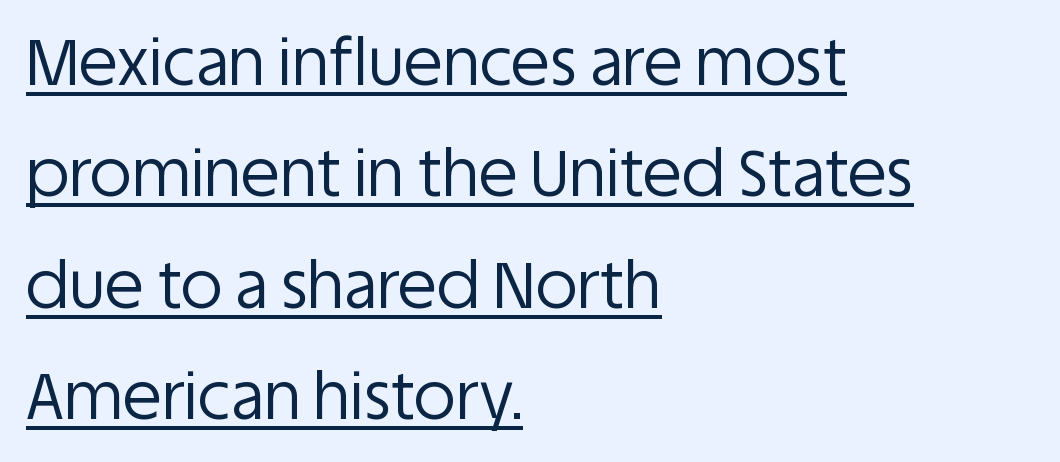
Q: Is the text bold? A: No.
Q: Is the text italic (slanted)? A: No, it is upright.
Q: Is the typeface a serif or a sans-serif typeface? A: Sans-serif.
Q: Is the text underlined? A: Yes.
Q: How is the paragraph aligned? A: Left-aligned.
Q: Is the spacing between letters normal or unusually wide? A: Normal.
Q: Width (condensed, normal, or wide)? A: Normal.
Q: Stroke contrast? A: Low.
Q: x-height? A: Large.
Q: Monospaced? A: No.
